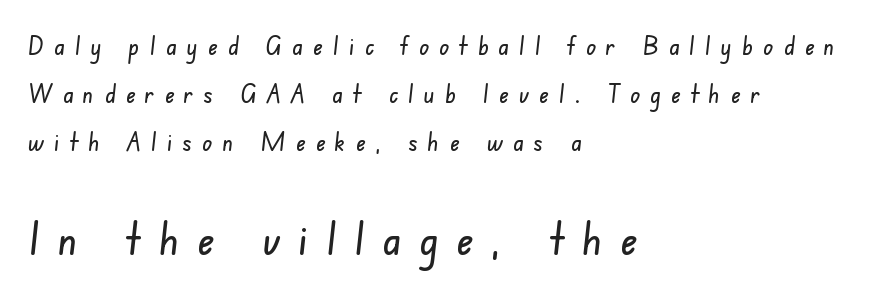
{"serif": "no", "width": "condensed", "stroke_contrast": "low", "x_height": "small", "monospaced": "no", "underline": "no", "align": "left", "line_spacing_ratio": 1.84, "letter_spacing": "wide", "letter_spacing_em": 0.39, "larger_block": "second", "size_ratio": 1.77, "glyph_px": 46}
